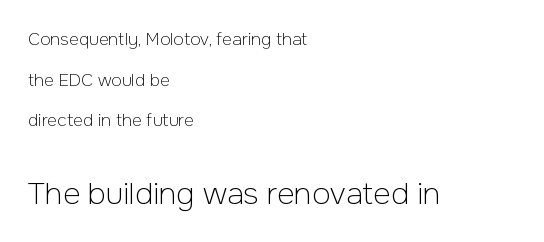
{"serif": "no", "italic": "no", "bold": "no", "weight": "light", "width": "normal", "stroke_contrast": "low", "x_height": "medium", "monospaced": "no", "underline": "no", "align": "left", "line_spacing": "loose", "line_spacing_ratio": 2.39, "letter_spacing": "normal", "letter_spacing_em": 0.0, "larger_block": "second", "size_ratio": 1.76, "glyph_px": 30}
